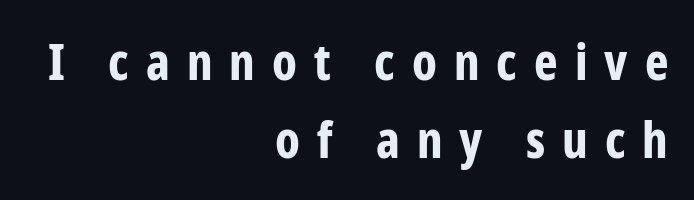
In terms of leading, this rendering sits right in the middle. The passage shown has open, widely tracked lettering throughout. Grotesque or geometric, the face here clearly has no serifs. A flush-right, rag-left setting is used for this passage.
